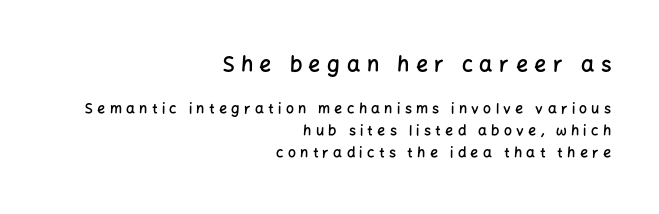
Q: Is the text bold? A: Semi-bold.
Q: Is the text italic (slanted)? A: No, it is upright.
Q: Is the text underlined? A: No.
Q: How is the paragraph aligned? A: Right-aligned.
Q: Is the spacing between letters normal or unusually wide? A: Unusually wide.
Q: Is the spacing between lines tight, normal or loose? A: Normal.
Q: Which block of text is set in a larger size, the first (top) or the second (bottom)? A: The first (top) one.
